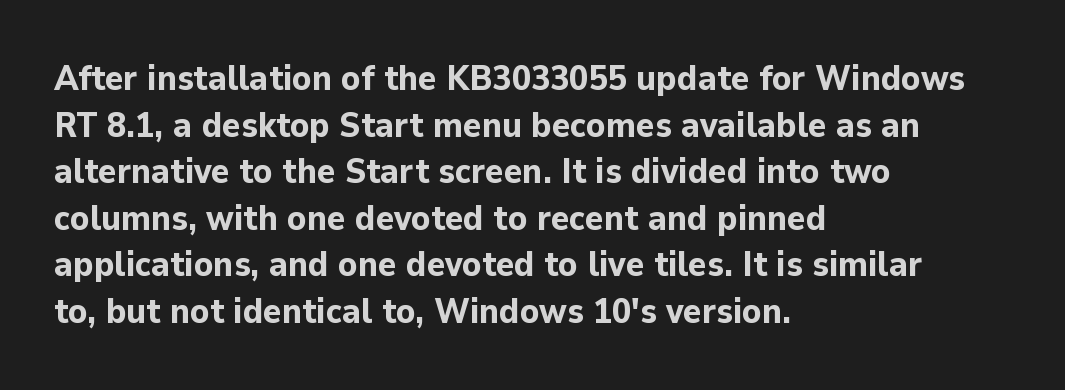
Do the characters align in a grid? No, the font is proportional. Every row of glyphs begins at an identical x-position on the left. The line-height multiplier appears to be the usual default. Descenders are the only things crossing below the line. Students, this is bold: see how much ink each stroke carries. In terms of posture, this sample is upright.
